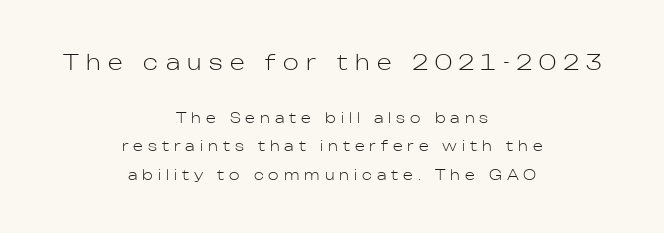
Q: Is the text bold? A: No.
Q: Is the text italic (slanted)? A: No, it is upright.
Q: Is the text underlined? A: No.
Q: How is the paragraph aligned? A: Centered.
Q: Is the spacing between letters normal or unusually wide? A: Unusually wide.
Q: Is the spacing between lines tight, normal or loose? A: Loose.
Q: Which block of text is set in a larger size, the first (top) or the second (bottom)? A: The first (top) one.
